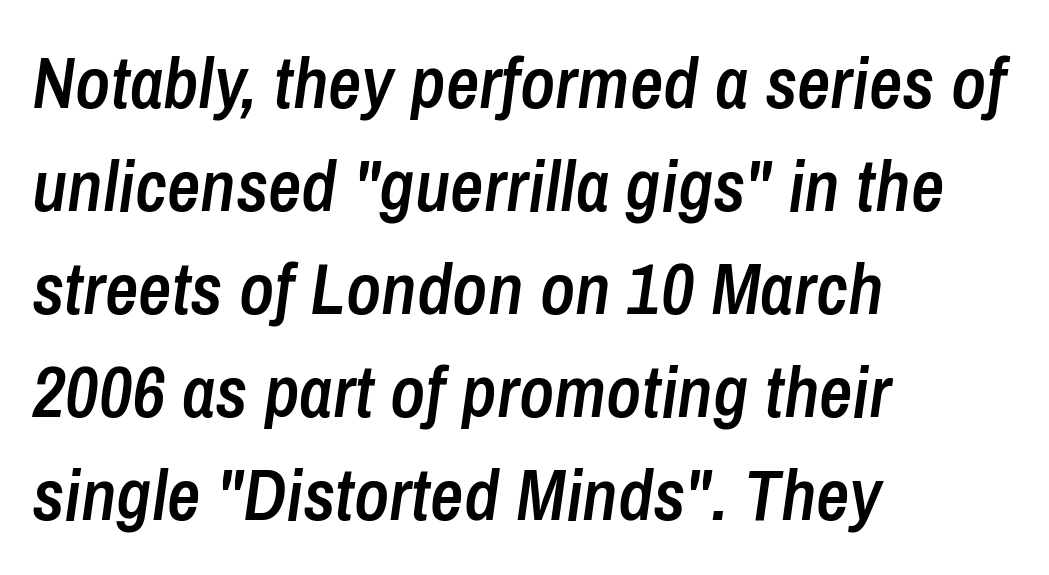
{"italic": "yes", "lean": "right", "slant_degrees": 8, "bold": "semi", "weight": "semibold", "width": "condensed", "stroke_contrast": "low", "x_height": "medium", "monospaced": "no", "underline": "no", "align": "left", "line_spacing": "normal", "line_spacing_ratio": 1.41, "letter_spacing": "normal", "letter_spacing_em": 0.0, "glyph_px": 73}
